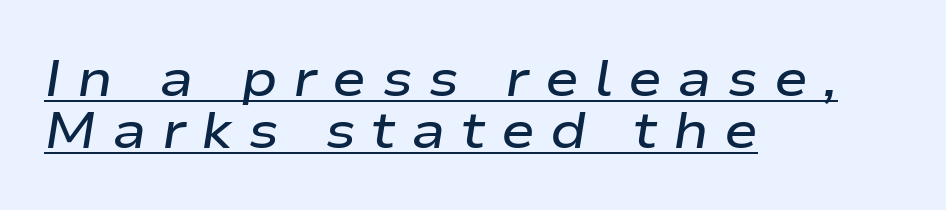
Q: Is the text bold? A: Semi-bold.
Q: Is the text italic (slanted)? A: Yes, it leans right by about 9 degrees.
Q: Is the text underlined? A: Yes.
Q: How is the paragraph aligned? A: Left-aligned.
Q: Is the spacing between letters normal or unusually wide? A: Unusually wide.
Q: Is the spacing between lines tight, normal or loose? A: Tight.
Q: Width (condensed, normal, or wide)? A: Wide.
Q: Stroke contrast? A: Low.
Q: x-height? A: Medium.
Q: Monospaced? A: No.
